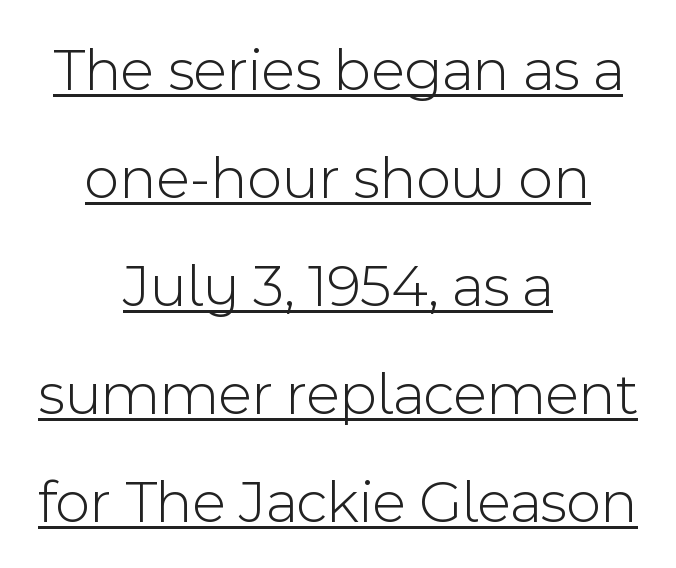
{"serif": "no", "italic": "no", "bold": "no", "weight": "light", "width": "normal", "x_height": "medium", "monospaced": "no", "underline": "yes", "align": "center", "line_spacing_ratio": 1.77, "letter_spacing": "normal", "letter_spacing_em": 0.0, "glyph_px": 61}
